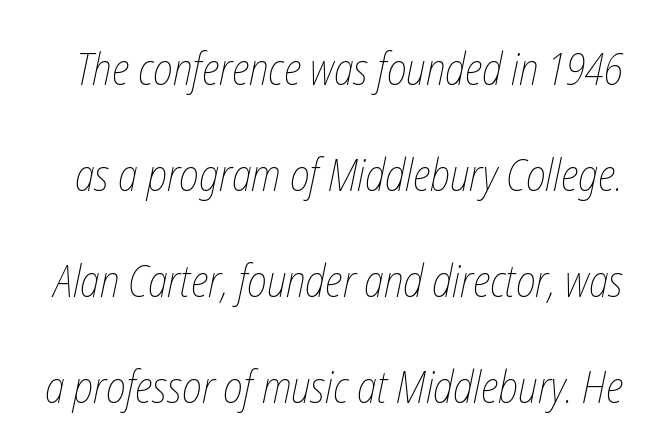
The specimen omits any rule beneath the text block's lines. If you measured baseline to baseline, you'd find a long distance. A typesetter would call this zero additional tracking. Think standard paragraph weight, or any step lighter than that. Looks like regular typesetting: each glyph gets only the width it needs.
